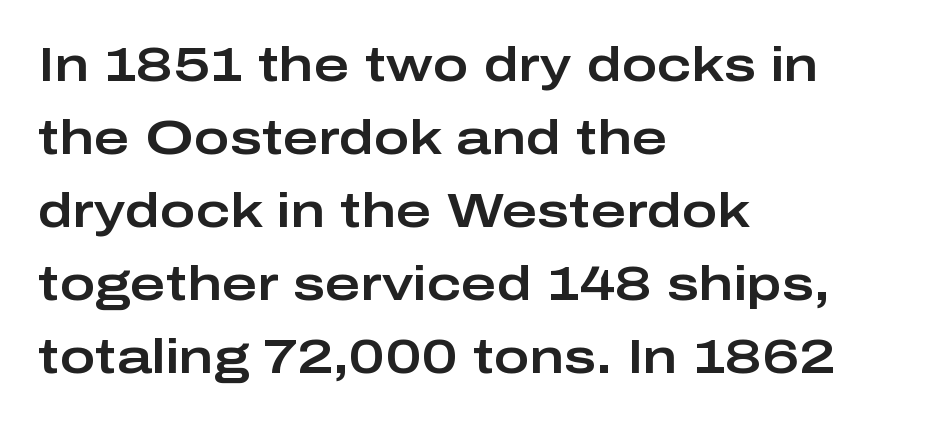
Q: Is the text italic (slanted)? A: No, it is upright.
Q: Is the typeface a serif or a sans-serif typeface? A: Sans-serif.
Q: Is the text underlined? A: No.
Q: How is the paragraph aligned? A: Left-aligned.
Q: Is the spacing between letters normal or unusually wide? A: Normal.
Q: Is the spacing between lines tight, normal or loose? A: Normal.
Q: Width (condensed, normal, or wide)? A: Wide.
Q: Stroke contrast? A: Low.
Q: x-height? A: Medium.
Q: Monospaced? A: No.
